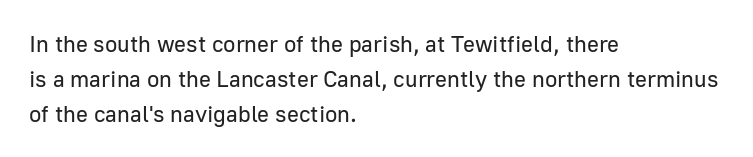
Q: Is the text bold? A: No.
Q: Is the text italic (slanted)? A: No, it is upright.
Q: Is the text underlined? A: No.
Q: How is the paragraph aligned? A: Left-aligned.
Q: Is the spacing between letters normal or unusually wide? A: Normal.
Q: Is the spacing between lines tight, normal or loose? A: Normal.
